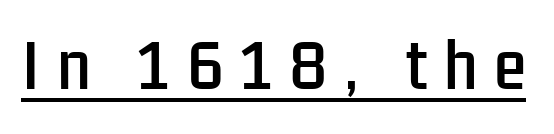
The image shows 59 px condensed sans-serif type, upright; set unusually wide letter spacing (+0.28 em), underlined; low stroke contrast and a medium x-height.
